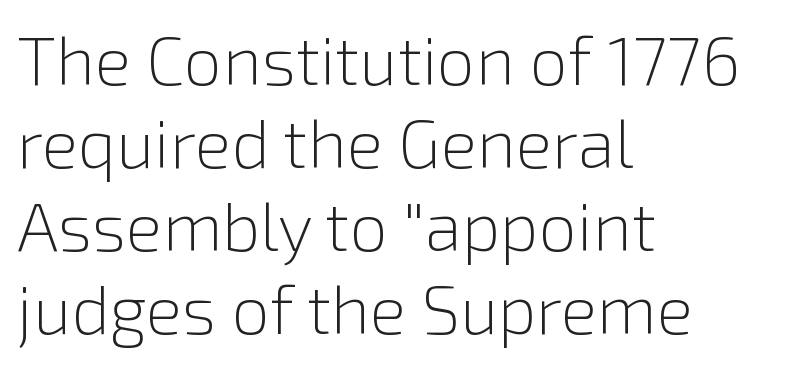
This is the regular roman posture of the typeface. Unmarked baselines from the first word to the last. These lines are set flush left with a ragged right edge. These lines are rendered in a variable-pitch font.
